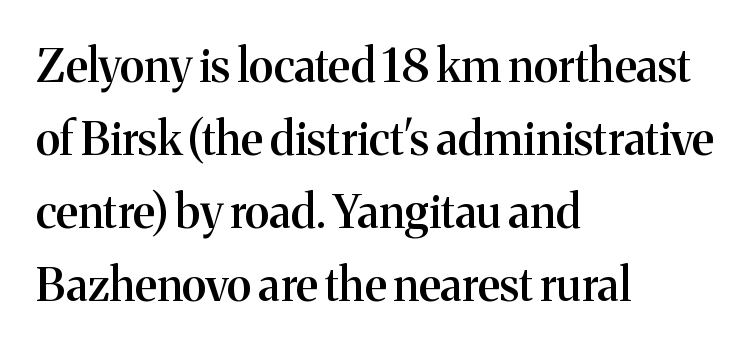
The face used here is proportionally spaced, like ordinary book or web type. Tracking here is standard; glyphs follow each other at the usual distance. Moderately thickened strokes mark this as semibold type. The text was rendered using a seriffed face with decorative stroke endings.
